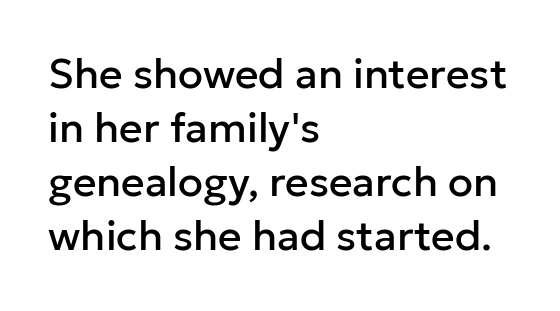
{"serif": "no", "italic": "no", "width": "normal", "stroke_contrast": "low", "x_height": "medium", "monospaced": "no", "underline": "no", "align": "left", "line_spacing": "normal", "line_spacing_ratio": 1.32, "letter_spacing": "normal", "letter_spacing_em": 0.0, "glyph_px": 41}
